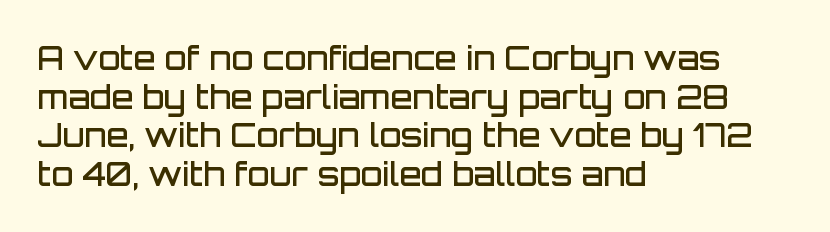
The image shows 32 px semibold sans-serif type, upright; set left-aligned, line spacing 1.21x, normal letter spacing, not underlined; low stroke contrast and a large x-height.
